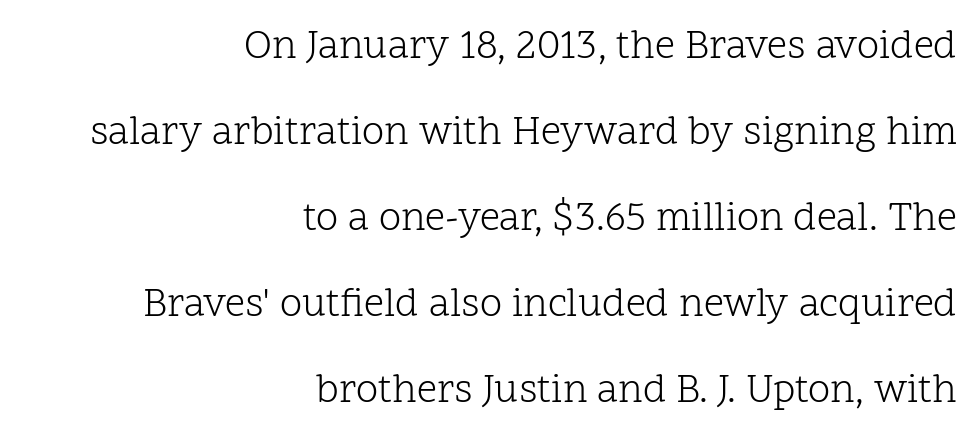
Q: Is the text bold? A: No.
Q: Is the text italic (slanted)? A: No, it is upright.
Q: Is the typeface a serif or a sans-serif typeface? A: Serif.
Q: Is the text underlined? A: No.
Q: How is the paragraph aligned? A: Right-aligned.
Q: Is the spacing between letters normal or unusually wide? A: Normal.
Q: Is the spacing between lines tight, normal or loose? A: Loose.
Q: Width (condensed, normal, or wide)? A: Normal.
Q: Stroke contrast? A: Low.
Q: x-height? A: Medium.
Q: Monospaced? A: No.
